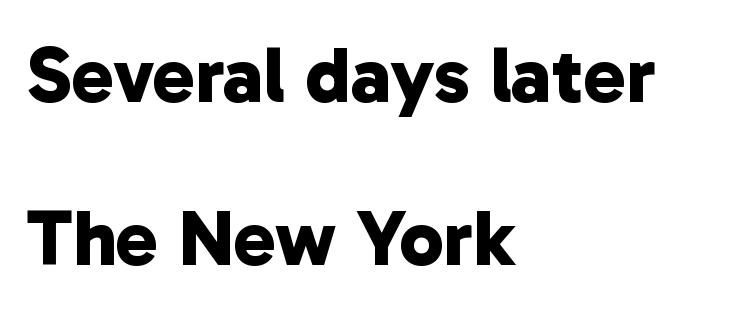
The image shows 79 px bold sans-serif type; set left-aligned, loose line spacing (2.06x), normal letter spacing, not underlined; low stroke contrast and a medium x-height.
